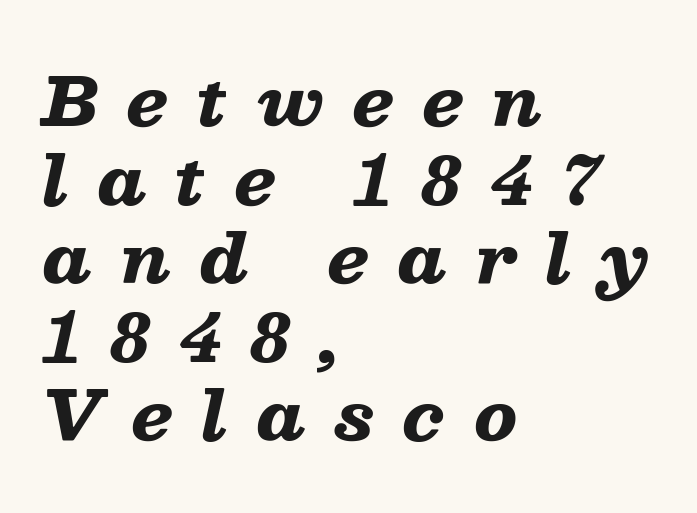
Q: Is the text bold? A: Yes.
Q: Is the text italic (slanted)? A: Yes, it leans right by about 13 degrees.
Q: Is the text underlined? A: No.
Q: How is the paragraph aligned? A: Left-aligned.
Q: Is the spacing between letters normal or unusually wide? A: Unusually wide.
Q: Width (condensed, normal, or wide)? A: Wide.
Q: Stroke contrast? A: Low.
Q: x-height? A: Medium.
Q: Monospaced? A: No.
